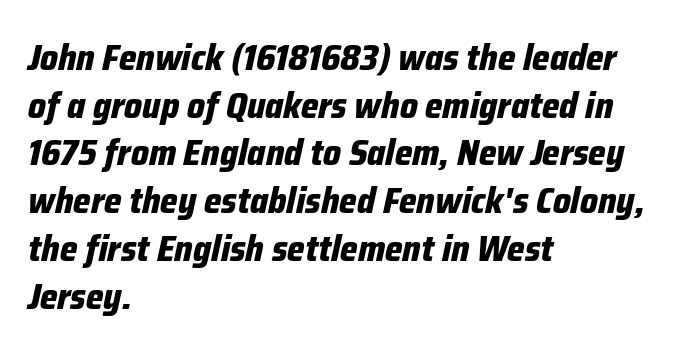
The image shows 37 px bold, condensed type, italic (leaning right); set left-aligned, normal line spacing (1.29x), normal letter spacing, not underlined; low stroke contrast and a medium x-height.
